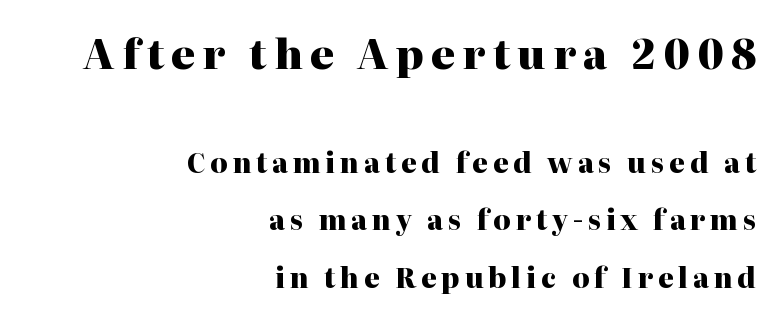
As a designer I'd log this as weight 700, bold. The specimen omits any rule beneath the text block's lines. To sum up the face: it has serifs. Character widths vary here, with narrow letters taking less room than wide ones.
